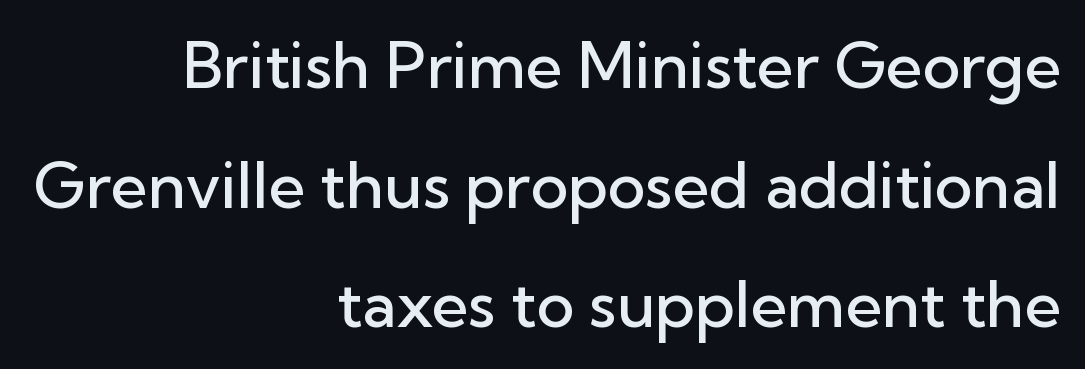
Q: Is the text bold? A: Semi-bold.
Q: Is the text italic (slanted)? A: No, it is upright.
Q: Is the typeface a serif or a sans-serif typeface? A: Sans-serif.
Q: Is the text underlined? A: No.
Q: How is the paragraph aligned? A: Right-aligned.
Q: Is the spacing between letters normal or unusually wide? A: Normal.
Q: Width (condensed, normal, or wide)? A: Normal.
Q: Stroke contrast? A: Low.
Q: x-height? A: Medium.
Q: Monospaced? A: No.
